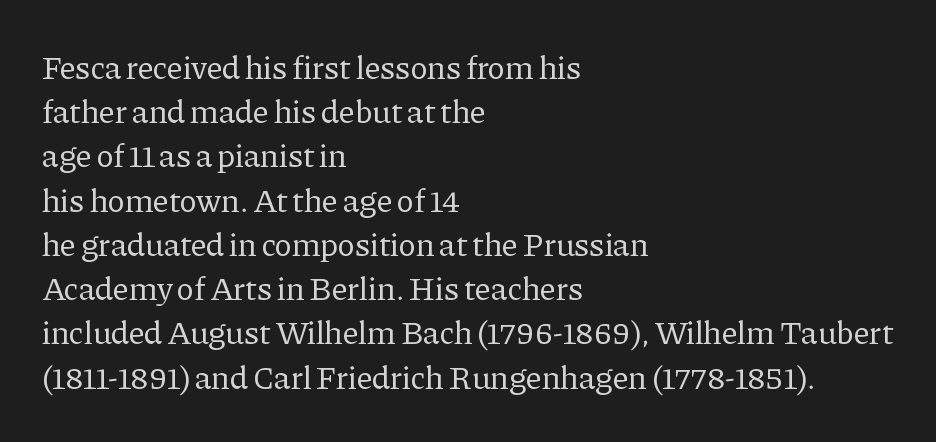
{"serif": "yes", "italic": "no", "bold": "no", "weight": "regular", "width": "normal", "stroke_contrast": "low", "x_height": "medium", "monospaced": "no", "underline": "no", "align": "left", "line_spacing": "normal", "line_spacing_ratio": 1.34, "letter_spacing": "normal", "letter_spacing_em": 0.0, "glyph_px": 33}
